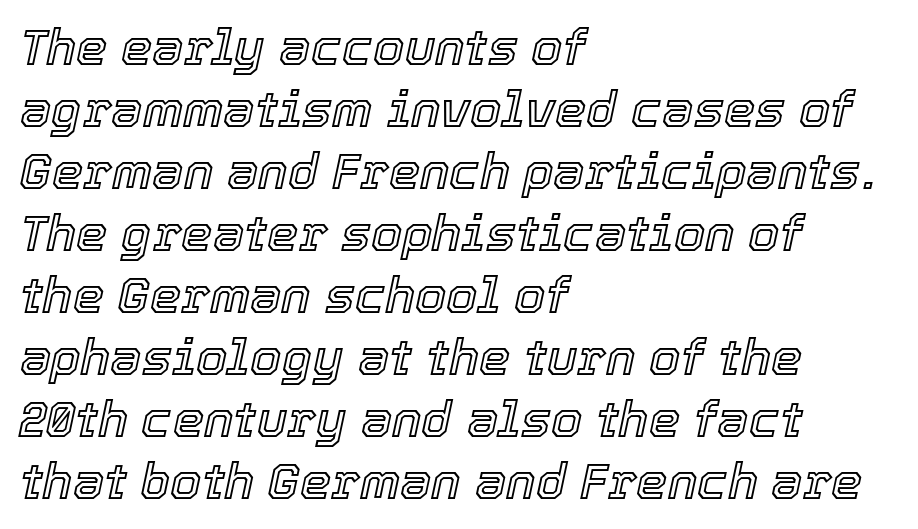
Q: Is the text italic (slanted)? A: Yes, it leans right by about 12 degrees.
Q: Is the text underlined? A: No.
Q: How is the paragraph aligned? A: Left-aligned.
Q: Is the spacing between letters normal or unusually wide? A: Normal.
Q: Width (condensed, normal, or wide)? A: Normal.
Q: x-height? A: Medium.
Q: Monospaced? A: No.
